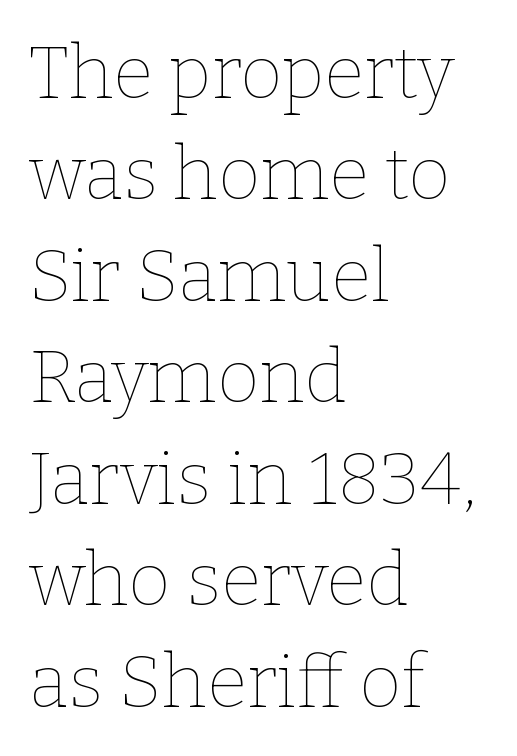
Q: Is the text bold? A: No.
Q: Is the text italic (slanted)? A: No, it is upright.
Q: Is the text underlined? A: No.
Q: How is the paragraph aligned? A: Left-aligned.
Q: Is the spacing between letters normal or unusually wide? A: Normal.
Q: Is the spacing between lines tight, normal or loose? A: Normal.
Q: Width (condensed, normal, or wide)? A: Normal.
Q: Stroke contrast? A: Low.
Q: x-height? A: Medium.
Q: Monospaced? A: No.
